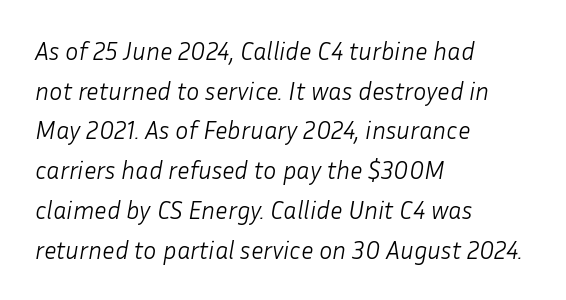
The image shows 25 px text type, italic (leaning right); set left-aligned, normal line spacing (1.59x), normal letter spacing, not underlined.
